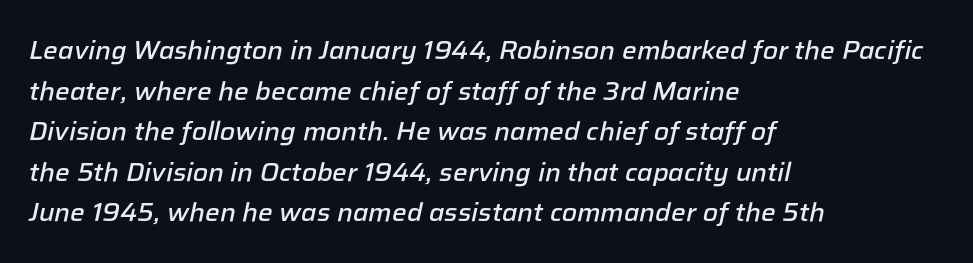
Line spacing here is normal. Characters follow at the spacing the type designer built in. The rendering uses a semibold face; strokes are thickened but not to full bold. Bare-footed words on every line. Notice how the passage keeps a crisp vertical edge on the left only. Quick note: italic.
